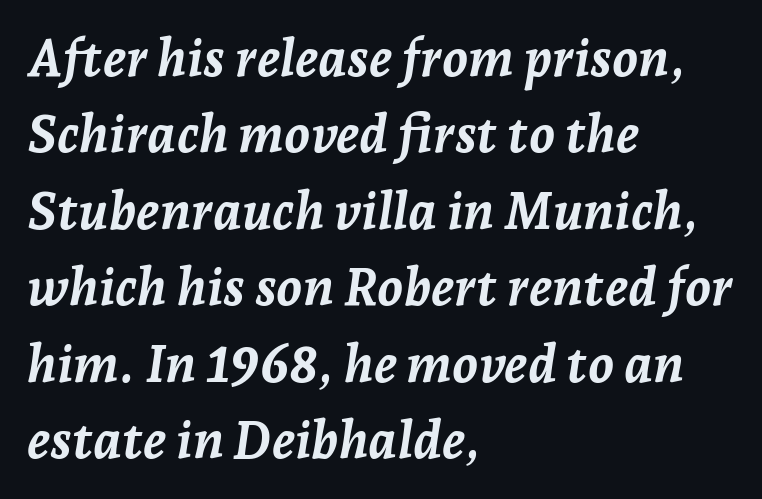
The designer left line spacing at the default. Caption: multi-line text, flush left, ragged right. Italic? Definitely — the glyphs are oblique. Students, this is bold: see how much ink each stroke carries.
